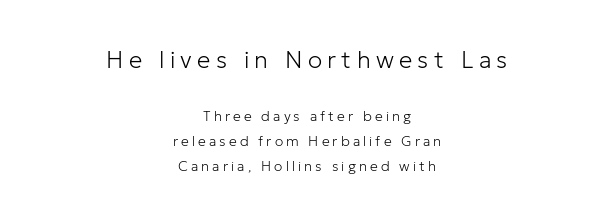
{"italic": "no", "bold": "no", "underline": "no", "align": "center", "line_spacing_ratio": 1.81, "letter_spacing": "wide", "letter_spacing_em": 0.22, "larger_block": "first", "size_ratio": 1.71, "glyph_px": 24}
